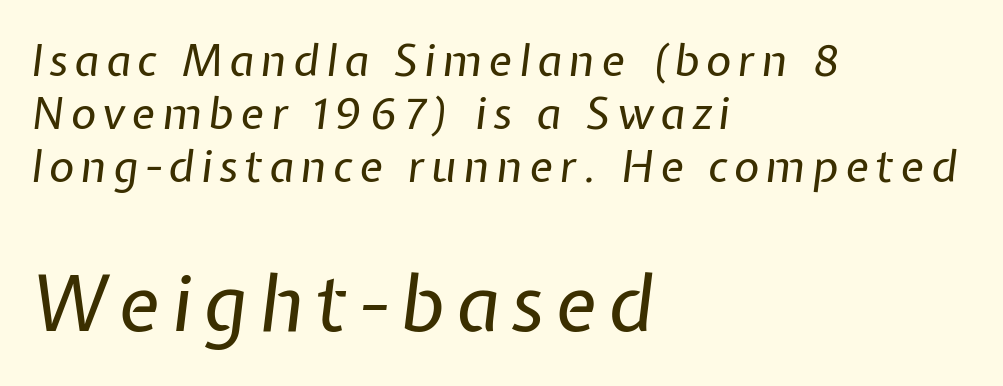
The passage shown is not underscored anywhere. Observe the lean: these are italic letterforms. The paragraph has a hard left edge and a soft right edge. The rendering uses natural spacing where letterforms have individual widths. You get the small type first, then a jump to larger type.
